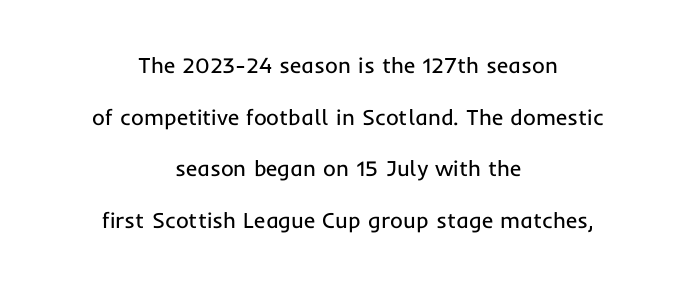
Compared with typical paragraphs, the rows here are farther apart. Anything drawn beneath the words? Only blank space. How are the letters spaced? Ordinarily, with no added tracking. The font sits on the lighter half of the weight spectrum, regular included. Teacher's note: observe the equal gaps on both sides — that is centered alignment.
